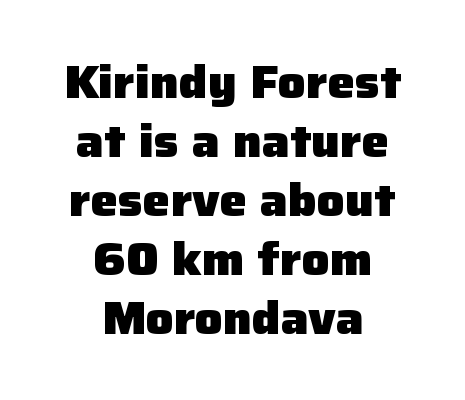
{"serif": "no", "italic": "no", "bold": "yes", "weight": "heavy", "width": "normal", "stroke_contrast": "low", "x_height": "medium", "monospaced": "no", "underline": "no", "align": "center", "line_spacing": "normal", "line_spacing_ratio": 1.28, "letter_spacing": "normal", "letter_spacing_em": 0.0, "glyph_px": 46}
